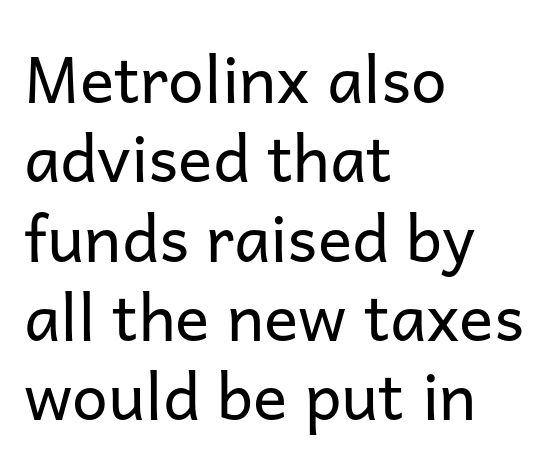
Stroke terminals: plain, sans-serif. Clear beneath every line of the passage. The letters stand upright; this is a roman face. Look at the tracking — it's just the regular setting, nothing added.
